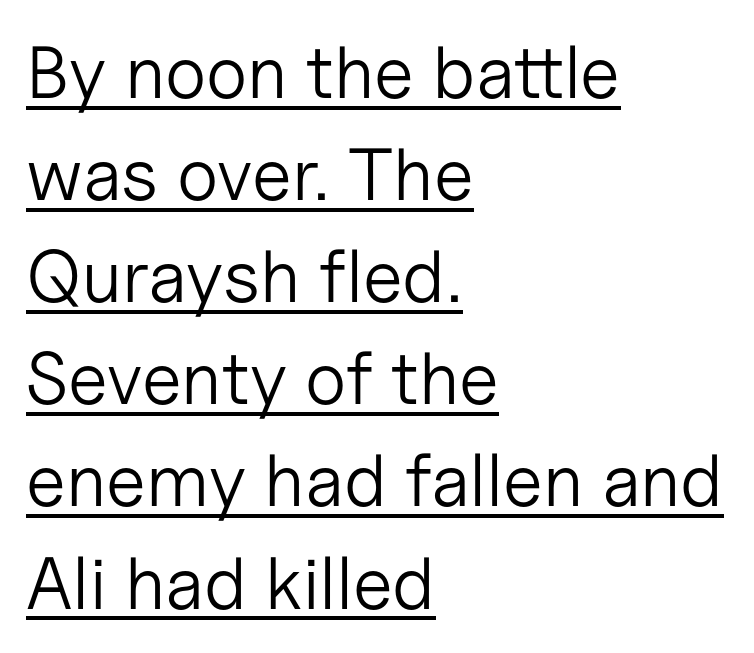
{"serif": "no", "italic": "no", "bold": "no", "weight": "light", "width": "normal", "stroke_contrast": "low", "x_height": "medium", "monospaced": "no", "underline": "yes", "align": "left", "line_spacing": "normal", "line_spacing_ratio": 1.38, "letter_spacing": "normal", "letter_spacing_em": 0.0, "glyph_px": 74}
